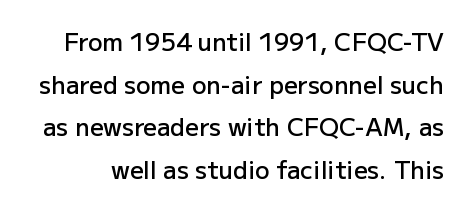
Type without underlining. The passage shown has conventional tracking throughout. Weight: semibold (demi). Characters remain perfectly vertical along every line.
